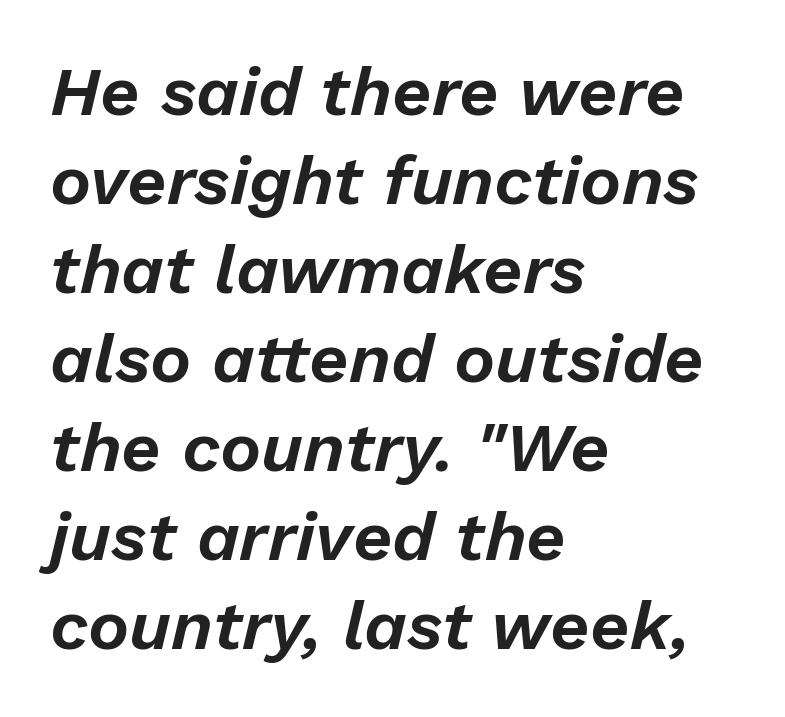
The image shows 69 px text type, italic (leaning right); set left-aligned, normal line spacing (1.29x), normal letter spacing, not underlined; low stroke contrast and a medium x-height.
